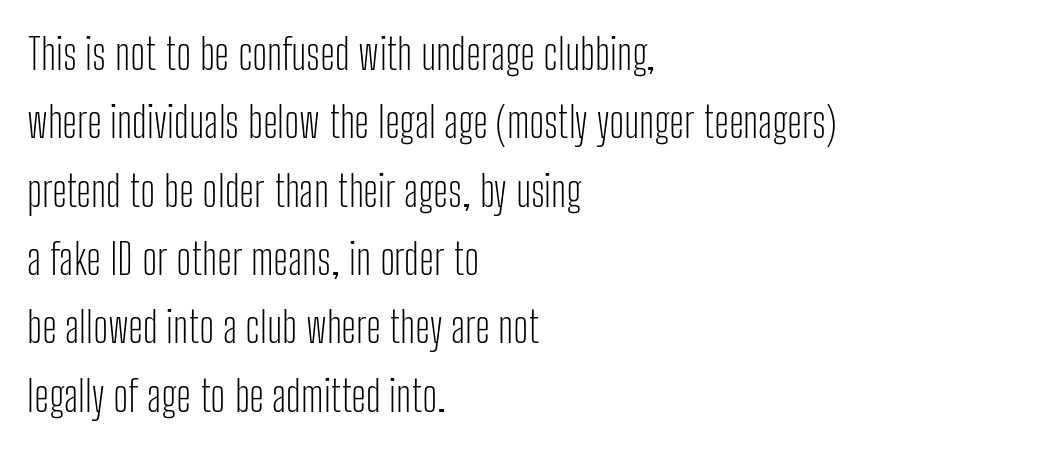
The image shows 43 px light, condensed sans-serif type, upright; set left-aligned, normal line spacing (1.59x), normal letter spacing, not underlined; low stroke contrast and a medium x-height.
